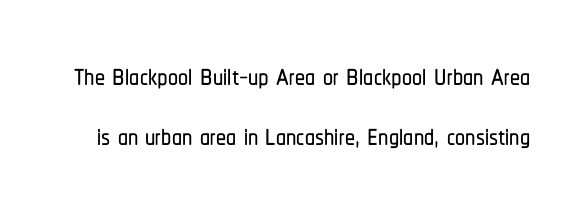
Standard letterfit; no display-style spreading of the glyphs. The designer left line spacing at the default. The letters advance in unequal steps, a hallmark of proportional type. The characters display no serif detailing; their extremities are plain. Anything drawn beneath the words? Only blank space.
